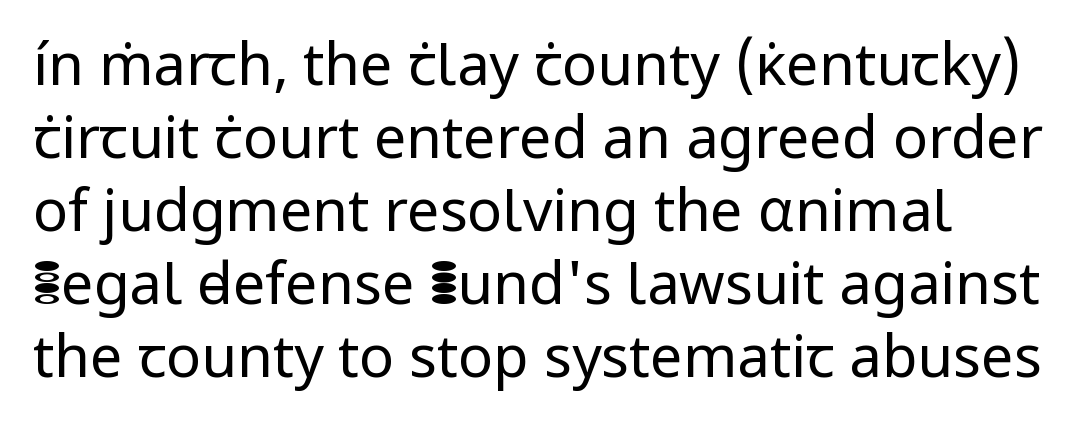
Weight: in the light-to-regular range. Check where the strokes stop: nothing finishes them off — pure sans. Only glyphs here, with clear space below each row. Evenly set lines give the paragraph a standard silhouette.
